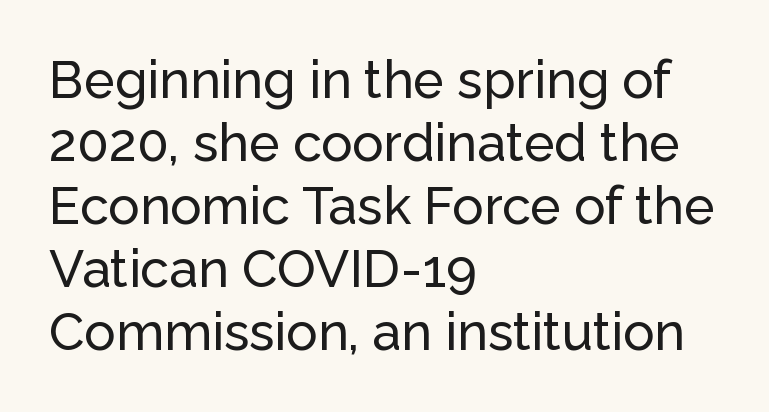
The image shows 52 px sans-serif type, upright; set left-aligned, line spacing 1.21x, normal letter spacing, not underlined; low stroke contrast and a medium x-height.
